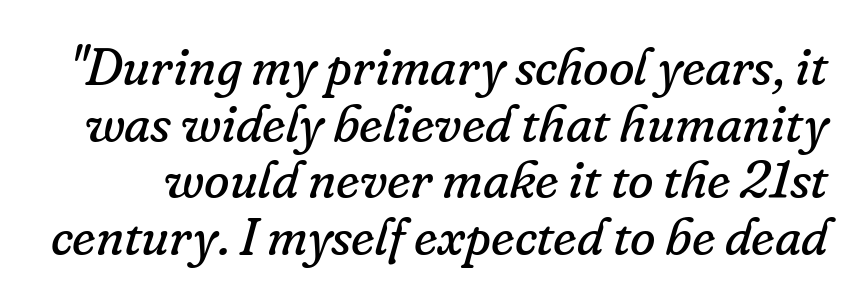
{"serif": "yes", "italic": "yes", "lean": "right", "slant_degrees": 16, "bold": "no", "weight": "regular", "width": "normal", "stroke_contrast": "low", "x_height": "small", "monospaced": "no", "underline": "no", "line_spacing": "tight", "line_spacing_ratio": 1.09, "letter_spacing": "normal", "letter_spacing_em": 0.0, "glyph_px": 52}
